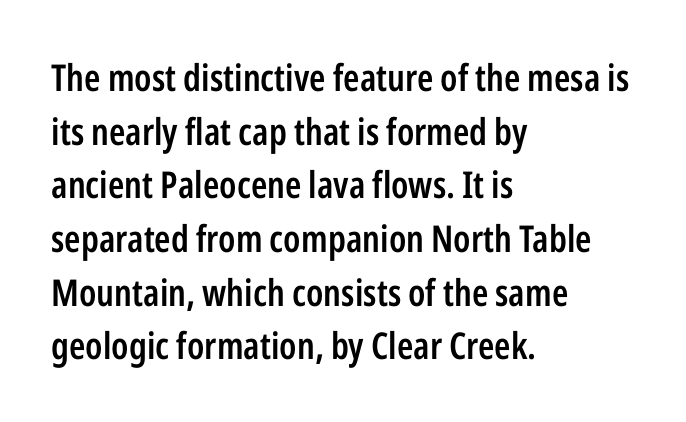
Is the letter spacing exaggerated? No — it looks like the ordinary default. If you drew a line through each stem, it would be perfectly vertical. Does the leading feel generous? No, just average. The specimen omits any rule beneath the text block's lines.
